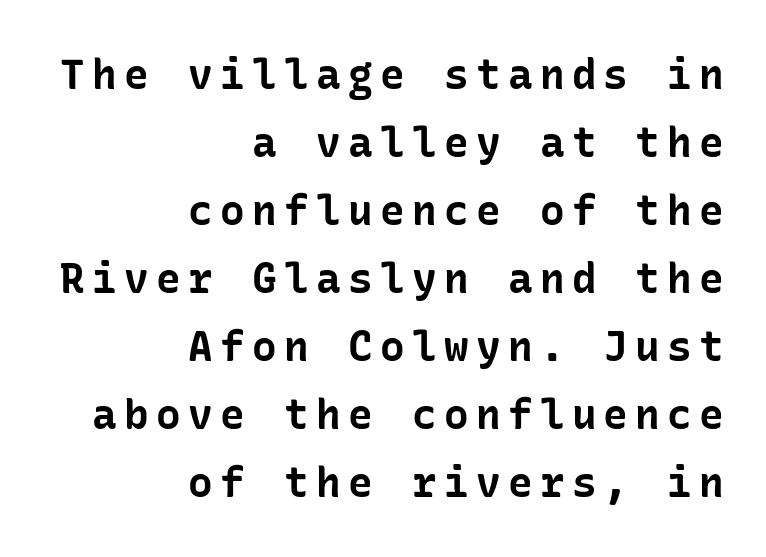
{"serif": "no", "italic": "no", "bold": "yes", "weight": "bold", "width": "normal", "stroke_contrast": "low", "x_height": "medium", "underline": "no", "align": "right", "line_spacing": "normal", "line_spacing_ratio": 1.66, "glyph_px": 41}
